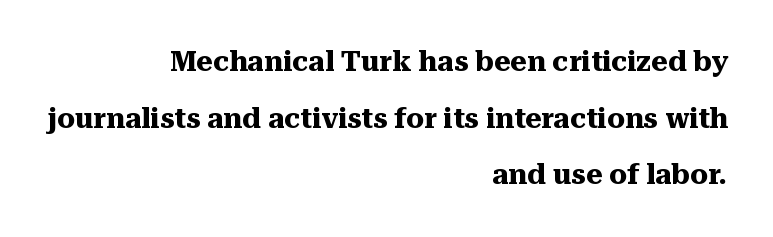
Q: Is the text bold? A: Yes.
Q: Is the text italic (slanted)? A: No, it is upright.
Q: Is the typeface a serif or a sans-serif typeface? A: Serif.
Q: Is the text underlined? A: No.
Q: How is the paragraph aligned? A: Right-aligned.
Q: Is the spacing between letters normal or unusually wide? A: Normal.
Q: Is the spacing between lines tight, normal or loose? A: Loose.
Q: Width (condensed, normal, or wide)? A: Normal.
Q: Stroke contrast? A: Medium.
Q: x-height? A: Medium.
Q: Monospaced? A: No.
